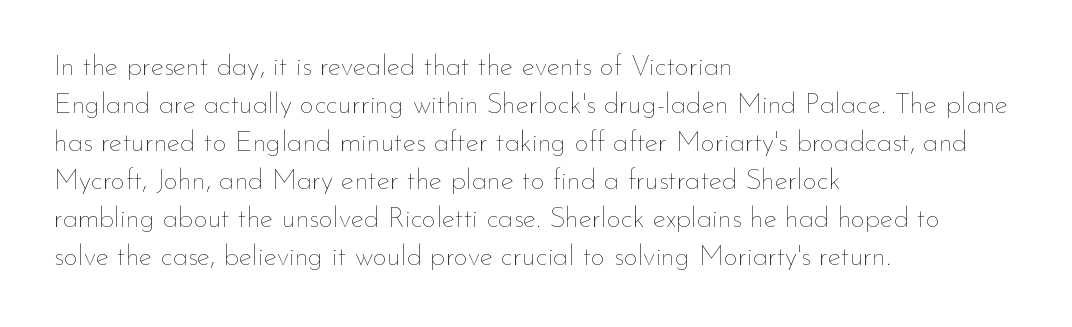
The image shows 28 px thin type, upright; set left-aligned, normal line spacing (1.36x), normal letter spacing, not underlined; low stroke contrast and a small x-height.
